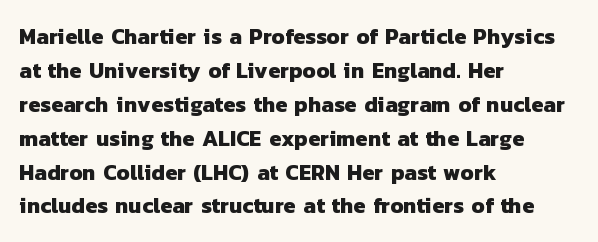
{"bold": "yes", "underline": "no", "align": "left", "line_spacing": "normal", "line_spacing_ratio": 1.54, "letter_spacing": "normal", "letter_spacing_em": 0.0, "glyph_px": 22}
